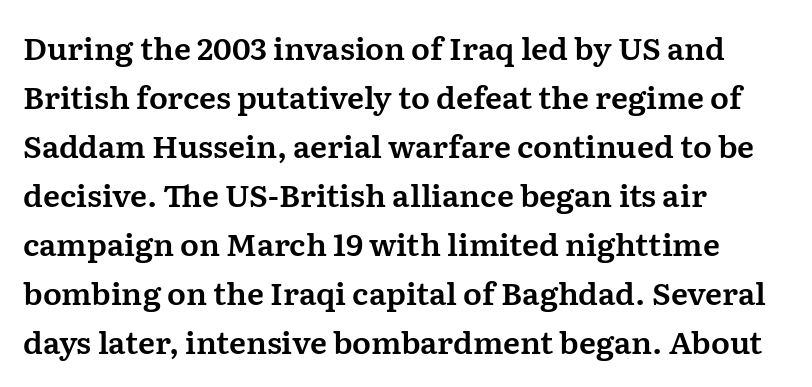
The image shows 31 px serif type, upright; set left-aligned, normal line spacing (1.58x), normal letter spacing, not underlined; medium stroke contrast and a medium x-height.
